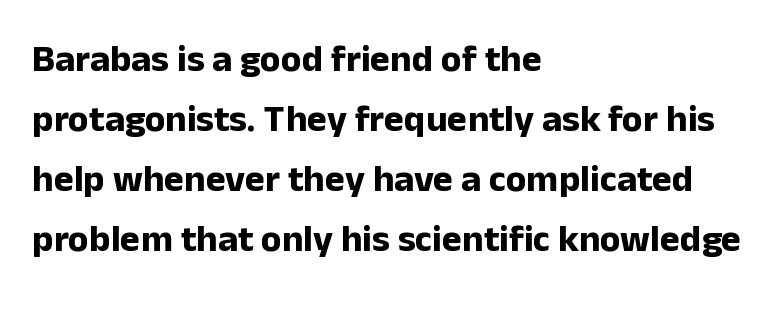
Regular leading. Students, note that the glyphs here touch the page at normal intervals. Each glyph is drawn with heavy, bold strokes. Think of a printed novel: that variable character pitch is what you see here.
